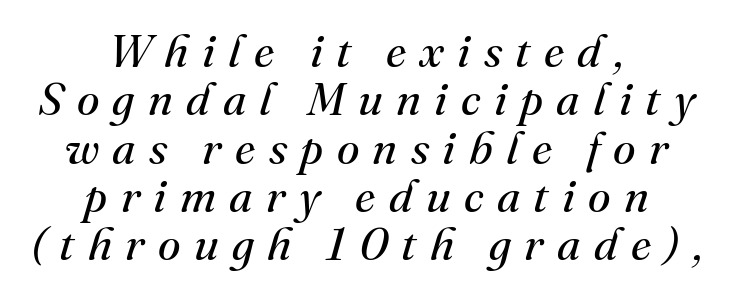
You can tell it's italic because the verticals aren't actually vertical. Ink coverage per letter is moderate at most. Here the designer chose a conventional face with non-uniform glyph widths. Teacher's note: observe the equal gaps on both sides — that is centered alignment. Does the type have serifs? Yes, each stem ends in a small foot. In terms of leading, this rendering errs on the cramped side.
